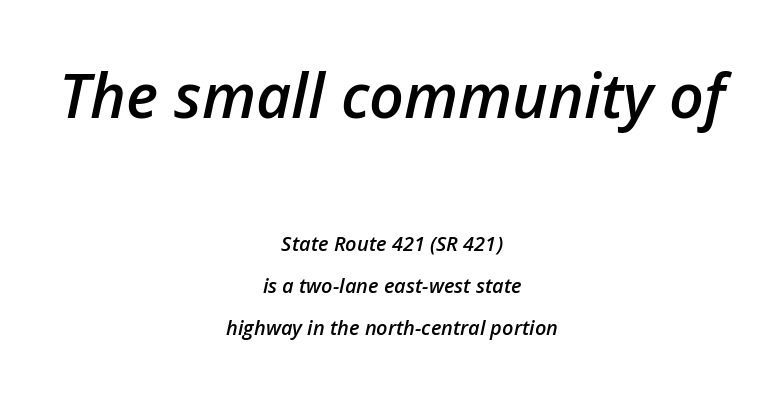
Q: Is the text bold? A: Semi-bold.
Q: Is the text italic (slanted)? A: Yes, it leans right by about 12 degrees.
Q: Is the text underlined? A: No.
Q: How is the paragraph aligned? A: Centered.
Q: Is the spacing between letters normal or unusually wide? A: Normal.
Q: Is the spacing between lines tight, normal or loose? A: Loose.
Q: Which block of text is set in a larger size, the first (top) or the second (bottom)? A: The first (top) one.
Q: Width (condensed, normal, or wide)? A: Normal.
Q: Stroke contrast? A: Low.
Q: x-height? A: Medium.
Q: Monospaced? A: No.
